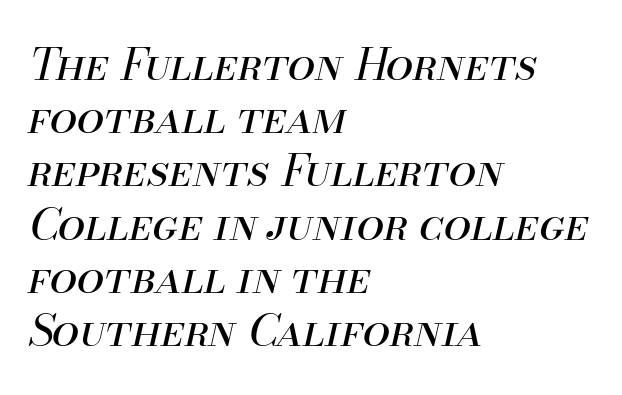
Italic? Definitely — the glyphs are oblique. The strokes carry an ordinary text weight at most. The face used here is proportionally spaced, like ordinary book or web type. This sample uses plain, unmodified letter spacing. Rule under the text: the space is simply empty.
